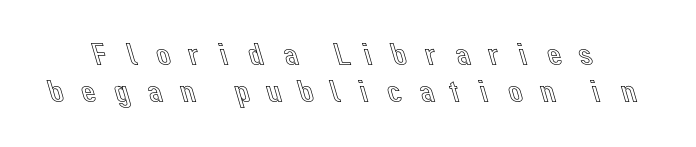
Regarding leading, the lines here are crowded together. Glyph-to-glyph distance is far greater than everyday printed text. Beneath every word, the page is bare. Each letter keeps its own natural width here, so spacing adapts to shape.
